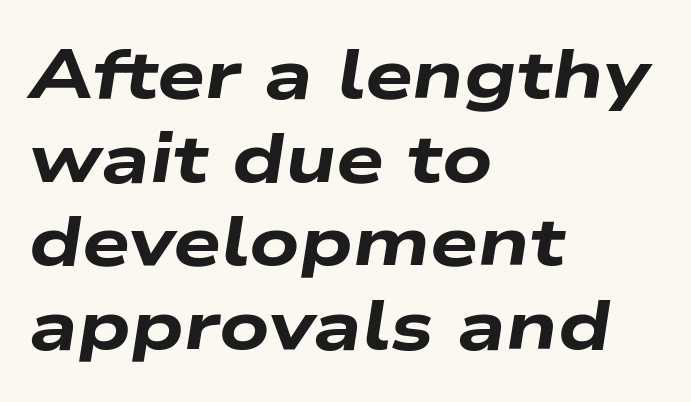
Q: Is the text bold? A: Yes.
Q: Is the text italic (slanted)? A: Yes, it leans right by about 9 degrees.
Q: Is the text underlined? A: No.
Q: How is the paragraph aligned? A: Left-aligned.
Q: Is the spacing between letters normal or unusually wide? A: Normal.
Q: Width (condensed, normal, or wide)? A: Wide.
Q: Stroke contrast? A: Low.
Q: x-height? A: Medium.
Q: Monospaced? A: No.
